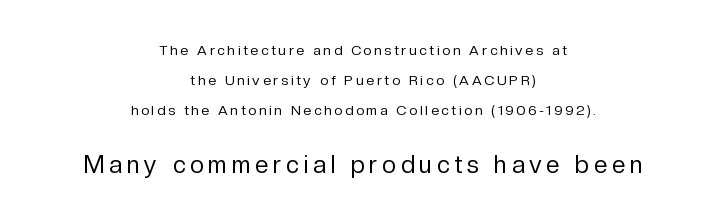
Q: Is the text bold? A: No.
Q: Is the text italic (slanted)? A: No, it is upright.
Q: Is the text underlined? A: No.
Q: How is the paragraph aligned? A: Centered.
Q: Is the spacing between letters normal or unusually wide? A: Unusually wide.
Q: Is the spacing between lines tight, normal or loose? A: Loose.
Q: Which block of text is set in a larger size, the first (top) or the second (bottom)? A: The second (bottom) one.
